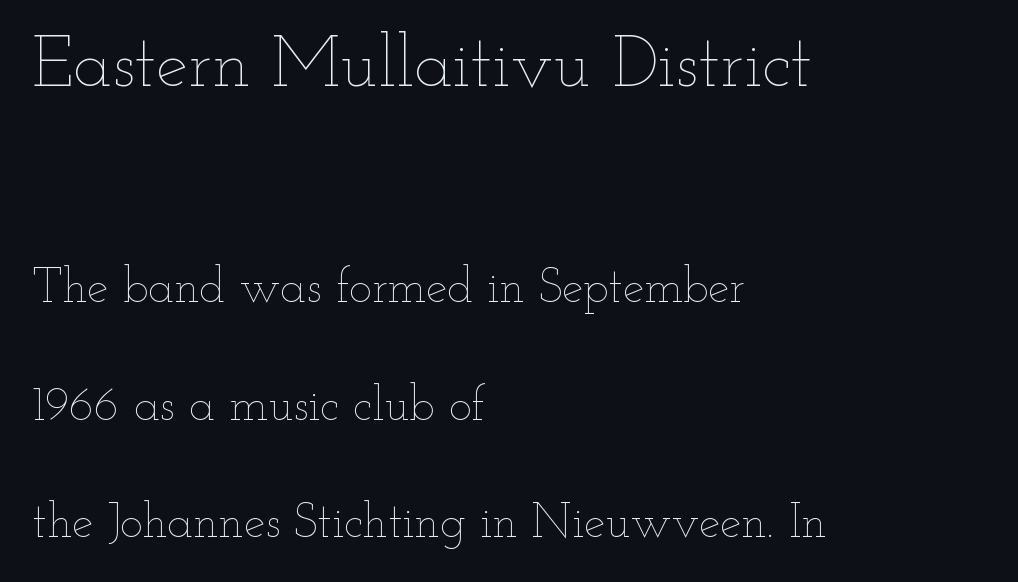
The image shows 72 px thin, wide type, upright; set left-aligned, loose line spacing (2.45x), normal letter spacing, not underlined; the first (top) block is 1.5x larger; low stroke contrast and a small x-height.
